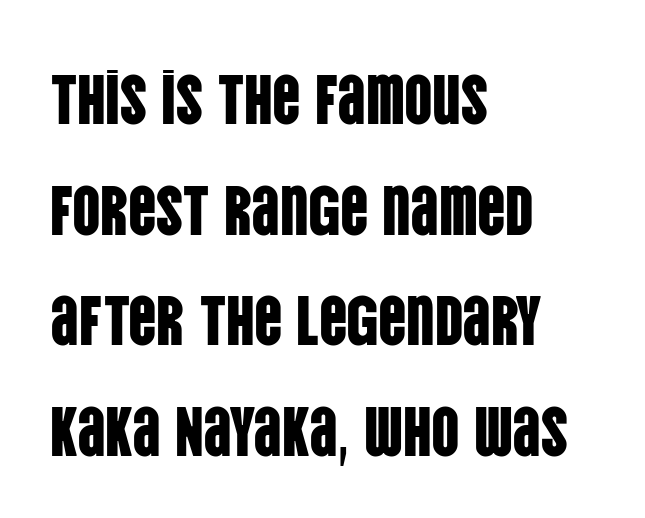
The image shows 70 px condensed sans-serif type, upright; set left-aligned, normal line spacing (1.58x), normal letter spacing, not underlined; low stroke contrast and a large x-height.
